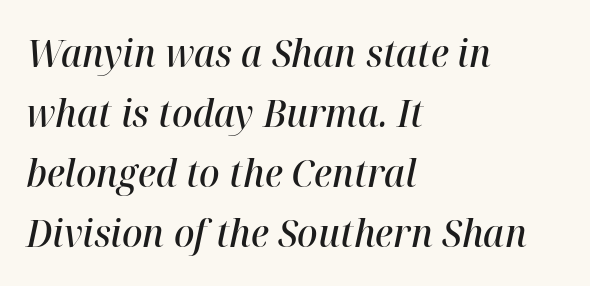
Q: Is the text bold? A: Semi-bold.
Q: Is the text italic (slanted)? A: Yes, it leans right by about 12 degrees.
Q: Is the text underlined? A: No.
Q: How is the paragraph aligned? A: Left-aligned.
Q: Is the spacing between letters normal or unusually wide? A: Normal.
Q: Is the spacing between lines tight, normal or loose? A: Normal.
Q: Width (condensed, normal, or wide)? A: Normal.
Q: Stroke contrast? A: High.
Q: x-height? A: Medium.
Q: Monospaced? A: No.
